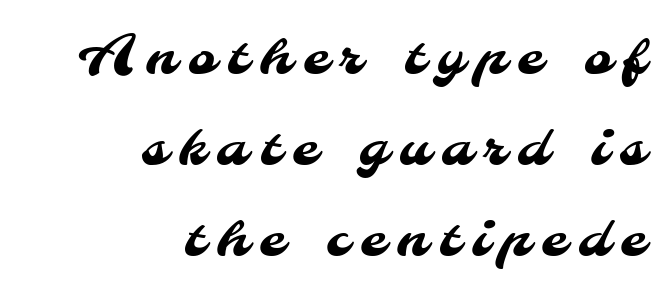
The image shows 53 px sans-serif type; set right-aligned, line spacing 1.72x, unusually wide letter spacing (+0.22 em), not underlined; medium stroke contrast and a small x-height.
